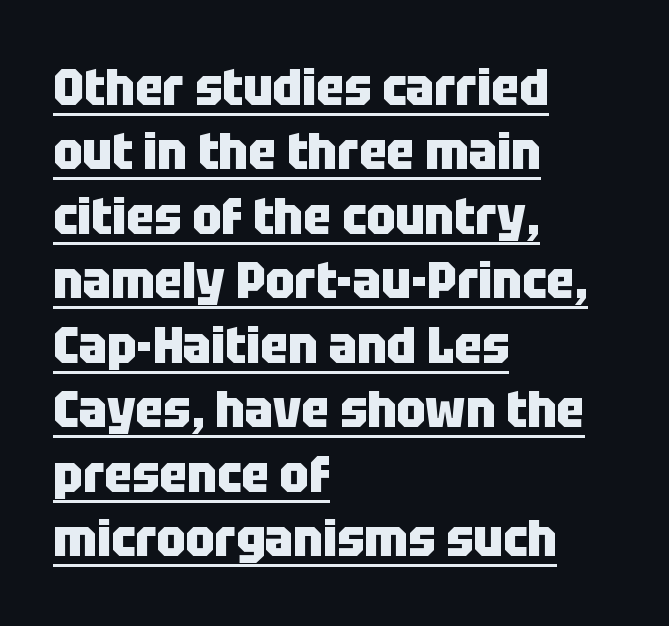
Bold? Absolutely — the strokes are thick and heavy. A typesetter would mark this as roman, not italic. These lines keep a tight, regular rhythm from letter to letter. The passage shown is typed in a proportional face where columns would drift. Which margin do the lines hug? The left one — the right edge is uneven.
